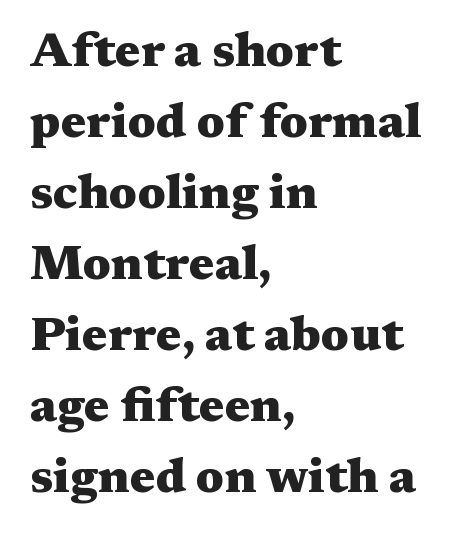
{"serif": "yes", "italic": "no", "bold": "yes", "weight": "heavy", "width": "wide", "stroke_contrast": "medium", "x_height": "medium", "monospaced": "no", "underline": "no", "align": "left", "line_spacing": "normal", "line_spacing_ratio": 1.48, "letter_spacing": "normal", "letter_spacing_em": 0.0, "glyph_px": 48}
